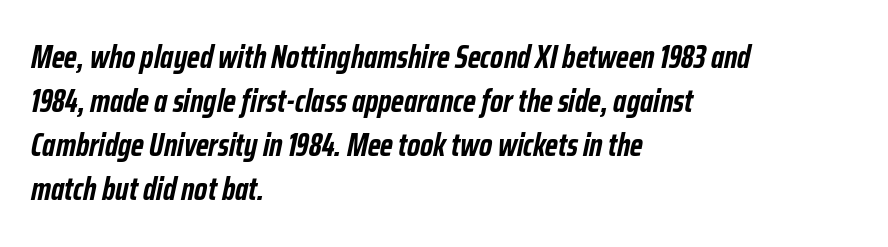
Q: Is the text bold? A: Yes.
Q: Is the text italic (slanted)? A: Yes, it leans right by about 12 degrees.
Q: Is the text underlined? A: No.
Q: How is the paragraph aligned? A: Left-aligned.
Q: Is the spacing between letters normal or unusually wide? A: Normal.
Q: Is the spacing between lines tight, normal or loose? A: Normal.
Q: Width (condensed, normal, or wide)? A: Condensed.
Q: Stroke contrast? A: Low.
Q: x-height? A: Medium.
Q: Monospaced? A: No.
